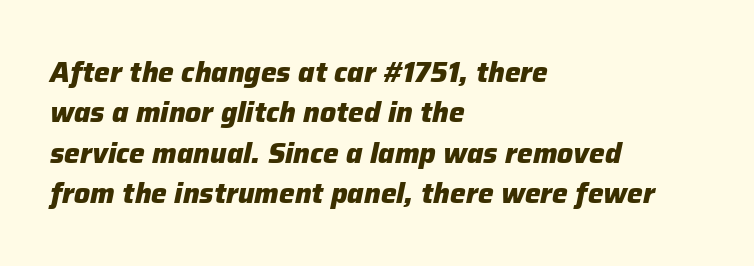
Check the space under the baseline: it is left empty. If you drew a line through each stem, it would be angled. Strokes here are thick enough to call this a true bold. Tracking value appears to be zero — textbook default spacing. Caption: multi-line text, flush left, ragged right.
